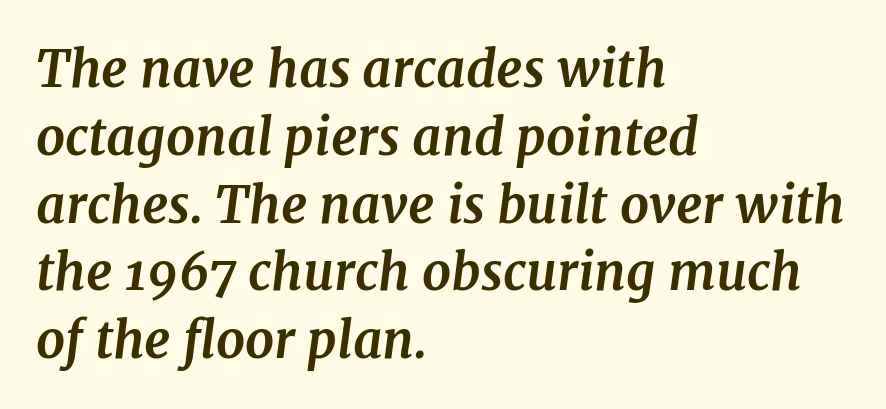
This rendering uses left alignment, leaving the right contour irregular. Check the space under the baseline: it is left empty. The rendering keeps characters at their native spacing. The rows are spaced the way most documents space them. A serif font was chosen for this passage. The glyphs look as if they've been sheared to an angle.
